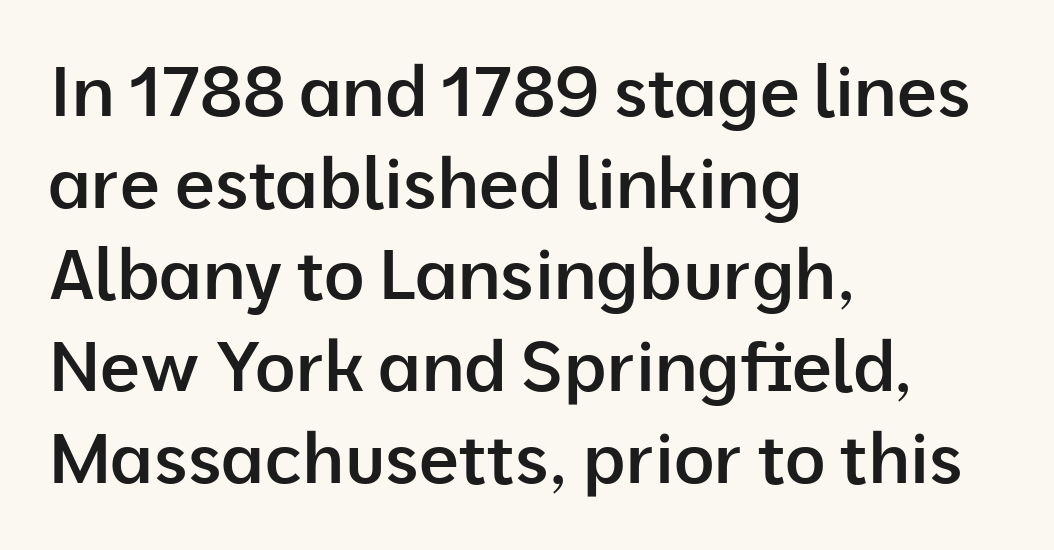
{"serif": "no", "italic": "no", "bold": "semi", "weight": "semibold", "width": "normal", "stroke_contrast": "low", "x_height": "medium", "monospaced": "no", "underline": "no", "align": "left", "line_spacing": "normal", "line_spacing_ratio": 1.31, "letter_spacing": "normal", "letter_spacing_em": 0.0, "glyph_px": 70}
